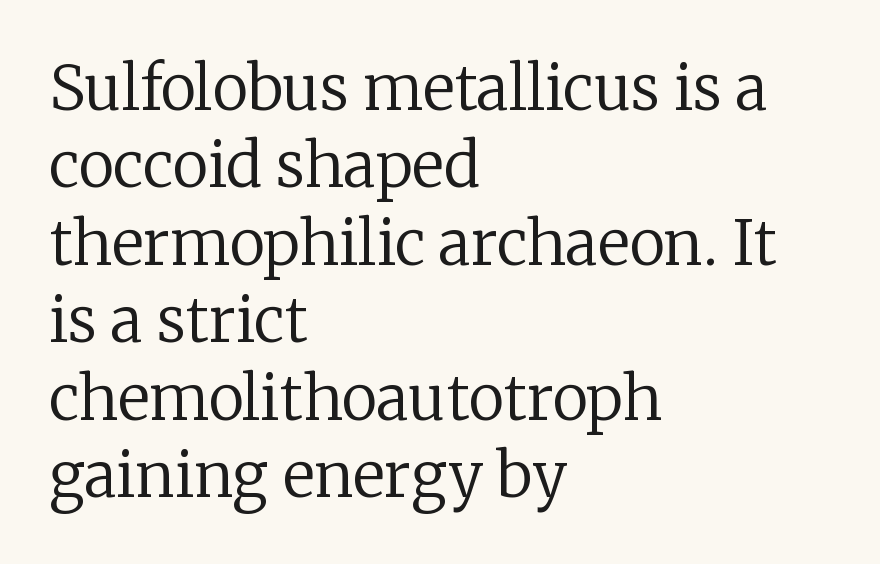
This sample uses a serif face. The strokes carry an ordinary text weight at most. When letters stand straight like this, we call the style roman or upright. How are the letters spaced? Ordinarily, with no added tracking.
